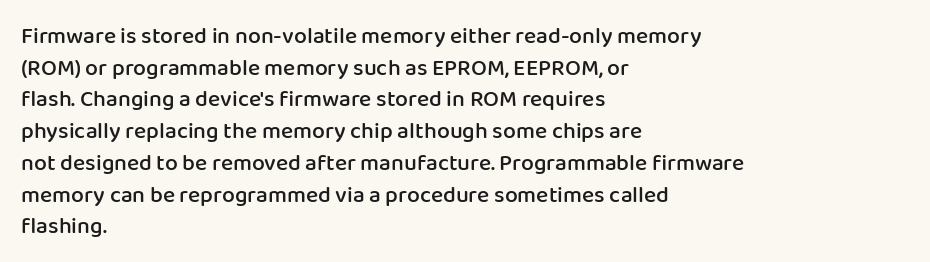
The image shows 23 px text type, upright; set left-aligned, normal line spacing (1.38x), normal letter spacing, not underlined.
